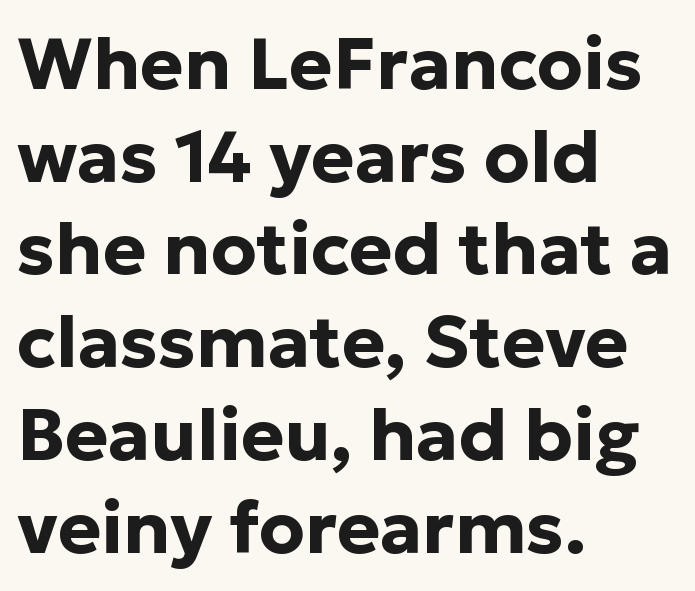
Q: Is the text bold? A: Yes.
Q: Is the text italic (slanted)? A: No, it is upright.
Q: Is the typeface a serif or a sans-serif typeface? A: Sans-serif.
Q: Is the text underlined? A: No.
Q: How is the paragraph aligned? A: Left-aligned.
Q: Is the spacing between letters normal or unusually wide? A: Normal.
Q: Is the spacing between lines tight, normal or loose? A: Normal.
Q: Width (condensed, normal, or wide)? A: Normal.
Q: Stroke contrast? A: Low.
Q: x-height? A: Medium.
Q: Monospaced? A: No.
